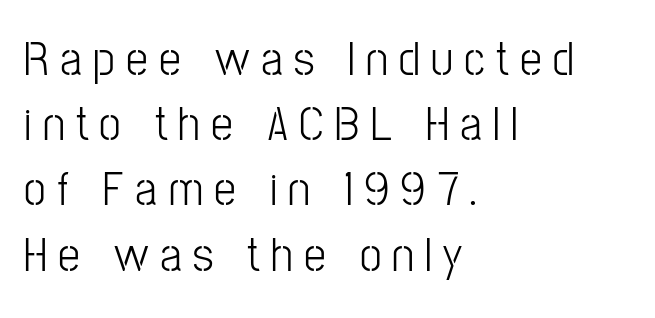
The weight tops out at a normal text grade. The foot of each line stays bare and open. This is sans-serif lettering, the kind often seen on screens and signage. The space between consecutive lines is moderate.
